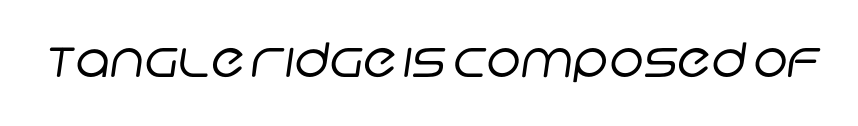
Q: Is the text bold? A: No.
Q: Is the typeface a serif or a sans-serif typeface? A: Sans-serif.
Q: Is the text underlined? A: No.
Q: Is the spacing between letters normal or unusually wide? A: Normal.
Q: Width (condensed, normal, or wide)? A: Normal.
Q: Stroke contrast? A: Low.
Q: x-height? A: Large.
Q: Monospaced? A: No.
